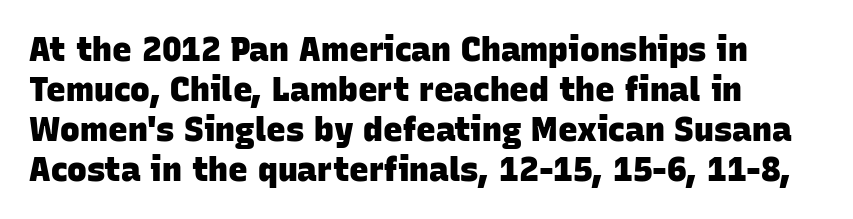
The image shows 33 px heavy sans-serif type; set left-aligned, line spacing 1.21x, normal letter spacing, not underlined; low stroke contrast and a large x-height.
